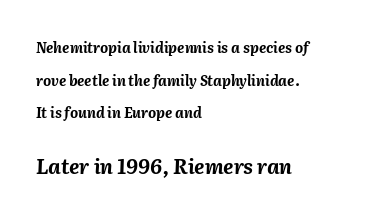
{"italic": "yes", "lean": "right", "slant_degrees": 2, "bold": "yes", "underline": "no", "align": "left", "line_spacing": "loose", "line_spacing_ratio": 2.33, "letter_spacing": "normal", "letter_spacing_em": 0.0, "larger_block": "second", "size_ratio": 1.43, "glyph_px": 20}
